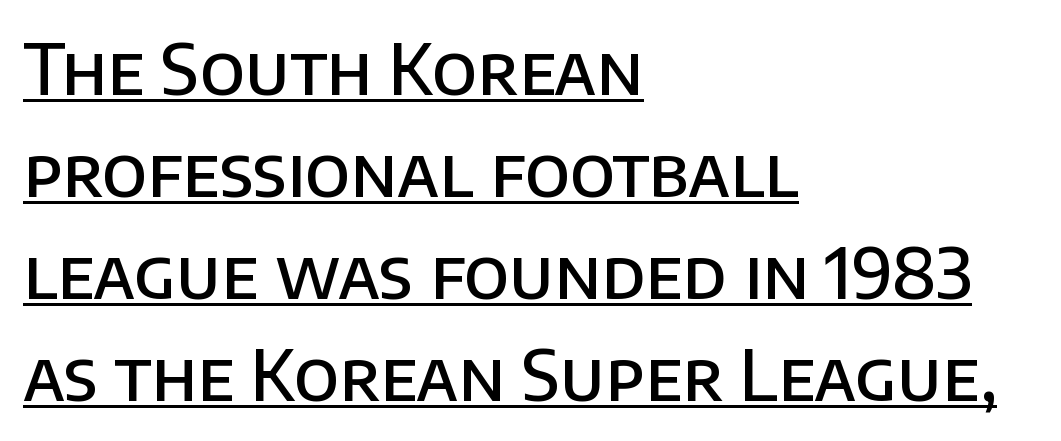
Q: Is the text bold? A: Semi-bold.
Q: Is the text italic (slanted)? A: No, it is upright.
Q: Is the typeface a serif or a sans-serif typeface? A: Sans-serif.
Q: Is the text underlined? A: Yes.
Q: How is the paragraph aligned? A: Left-aligned.
Q: Is the spacing between letters normal or unusually wide? A: Normal.
Q: Is the spacing between lines tight, normal or loose? A: Normal.
Q: Width (condensed, normal, or wide)? A: Normal.
Q: Stroke contrast? A: Low.
Q: x-height? A: Large.
Q: Monospaced? A: No.
